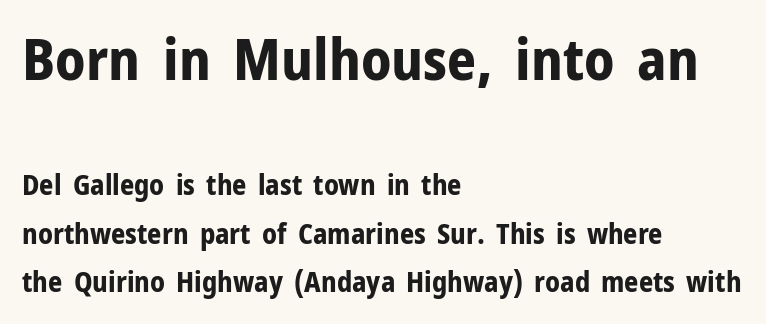
Q: Is the text bold? A: Yes.
Q: Is the text italic (slanted)? A: No, it is upright.
Q: Is the typeface a serif or a sans-serif typeface? A: Sans-serif.
Q: Is the text underlined? A: No.
Q: How is the paragraph aligned? A: Left-aligned.
Q: Is the spacing between letters normal or unusually wide? A: Normal.
Q: Which block of text is set in a larger size, the first (top) or the second (bottom)? A: The first (top) one.
Q: Width (condensed, normal, or wide)? A: Normal.
Q: Stroke contrast? A: Low.
Q: x-height? A: Medium.
Q: Monospaced? A: No.
